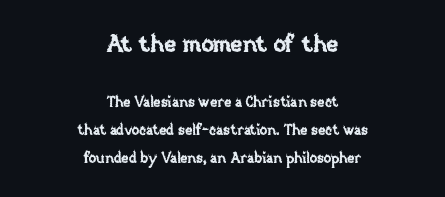
This rendering features lettering with no underline. Is the lower block the larger one? No — the upper block carries the bigger type. Leftover space on each line is divided equally before and after the words. Is the letter spacing exaggerated? No — it looks like the ordinary default. The axis of the letterforms is exactly vertical. The designer dialed line spacing up above the default.
